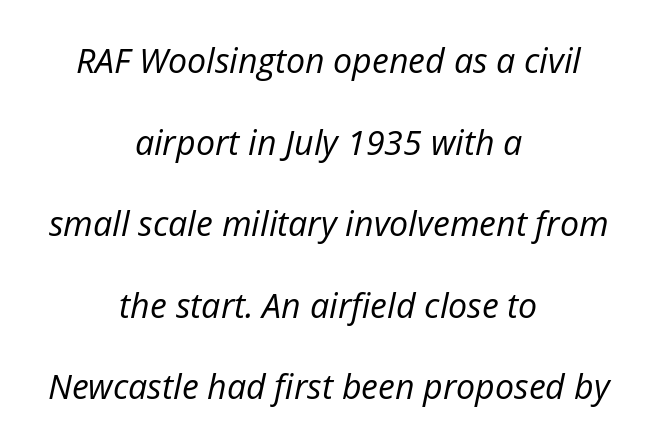
These lines are rendered in a variable-pitch font. One glance says open: line gaps are wider than usual. Leftover space on each line is divided equally before and after the words. The line texture is even and compact thanks to regular tracking. The font sits on the lighter half of the weight spectrum, regular included.
